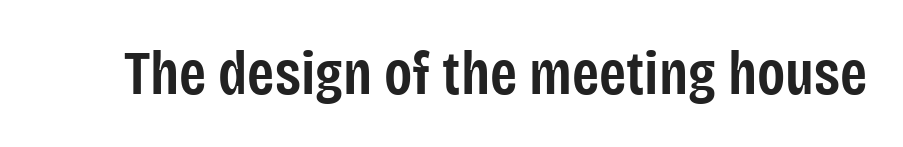
Q: Is the text bold? A: Semi-bold.
Q: Is the text italic (slanted)? A: No, it is upright.
Q: Is the typeface a serif or a sans-serif typeface? A: Sans-serif.
Q: Is the text underlined? A: No.
Q: Is the spacing between letters normal or unusually wide? A: Normal.
Q: Width (condensed, normal, or wide)? A: Condensed.
Q: Stroke contrast? A: Low.
Q: x-height? A: Large.
Q: Monospaced? A: No.
